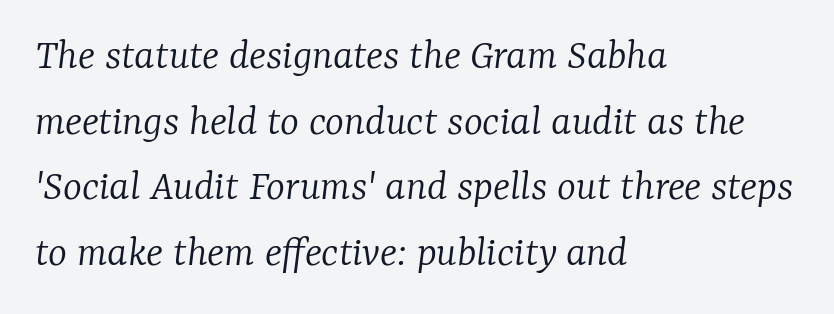
The image shows 45 px light serif type, italic (leaning right); set left-aligned, normal line spacing (1.46x), normal letter spacing, not underlined; low stroke contrast and a medium x-height.
